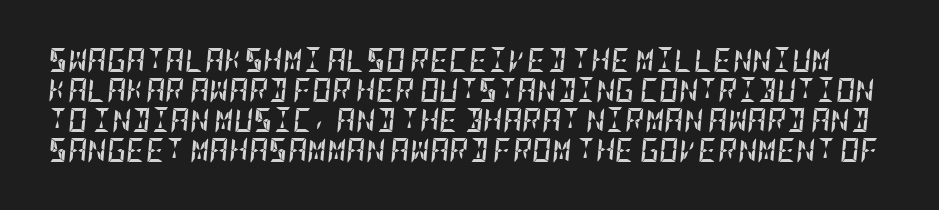
{"italic": "yes", "lean": "right", "slant_degrees": 5, "bold": "yes", "underline": "no", "line_spacing": "normal", "line_spacing_ratio": 1.25, "letter_spacing": "normal", "letter_spacing_em": 0.0, "glyph_px": 24}
